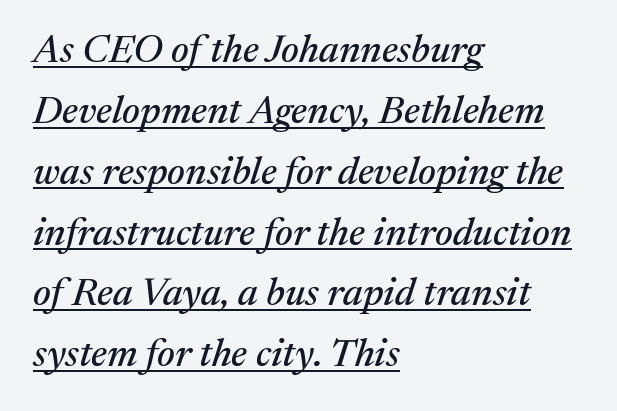
{"serif": "yes", "italic": "yes", "lean": "right", "slant_degrees": 17, "width": "normal", "stroke_contrast": "medium", "x_height": "medium", "monospaced": "no", "underline": "yes", "align": "left", "line_spacing": "normal", "line_spacing_ratio": 1.56, "letter_spacing": "normal", "letter_spacing_em": 0.0, "glyph_px": 39}
